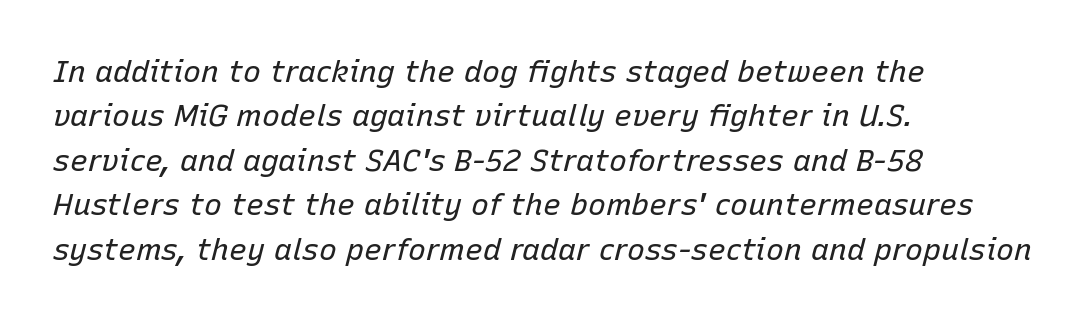
{"italic": "yes", "lean": "right", "slant_degrees": 15, "bold": "no", "weight": "regular", "width": "normal", "stroke_contrast": "low", "x_height": "medium", "monospaced": "no", "underline": "no", "align": "left", "line_spacing": "normal", "line_spacing_ratio": 1.48, "letter_spacing": "normal", "letter_spacing_em": 0.0, "glyph_px": 30}
